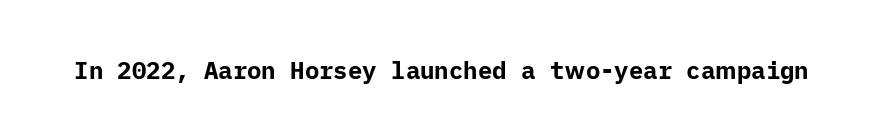
What stands out about the letter spacing? Nothing — it is the standard amount. Upright lettering throughout. Bold? Absolutely — the strokes are thick and heavy. The glyphs are unaccompanied by any horizontal stroke below them.
